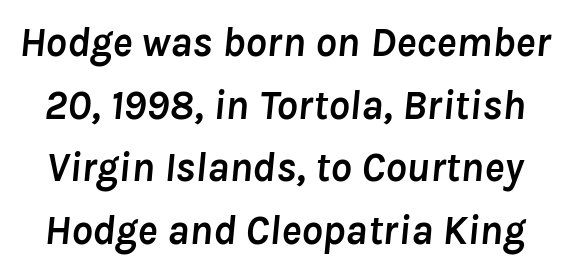
{"italic": "yes", "lean": "right", "slant_degrees": 8, "bold": "yes", "weight": "semibold", "width": "normal", "stroke_contrast": "low", "x_height": "medium", "monospaced": "no", "underline": "no", "line_spacing": "normal", "line_spacing_ratio": 1.49, "letter_spacing": "normal", "letter_spacing_em": 0.0, "glyph_px": 42}
